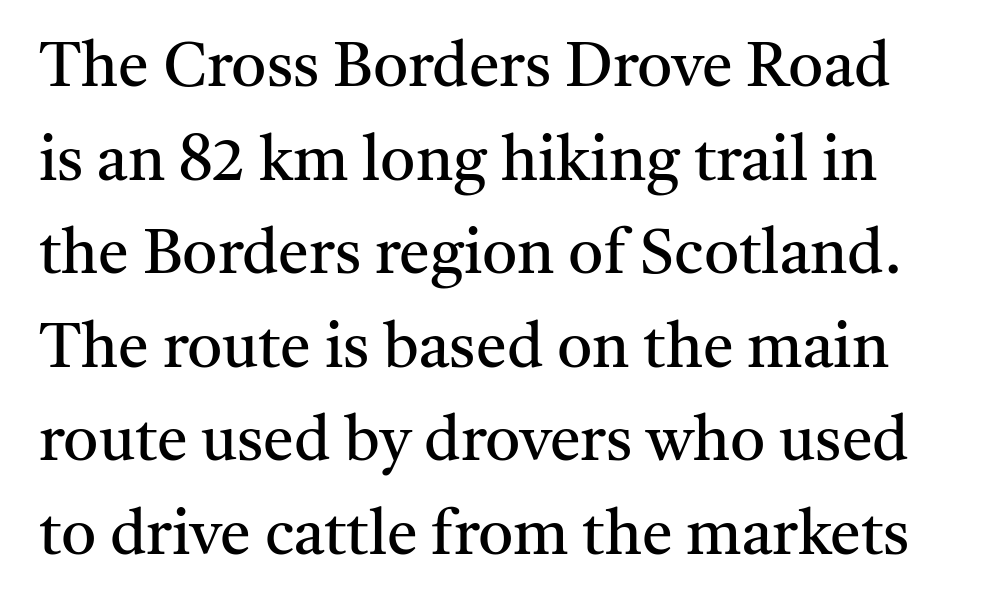
{"serif": "yes", "italic": "no", "bold": "no", "weight": "regular", "width": "normal", "stroke_contrast": "medium", "x_height": "medium", "monospaced": "no", "underline": "no", "line_spacing": "normal", "line_spacing_ratio": 1.51, "letter_spacing": "normal", "letter_spacing_em": 0.0, "glyph_px": 62}
